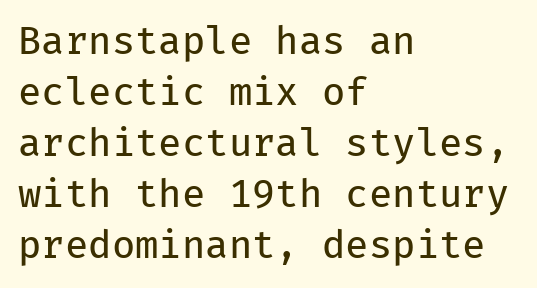
The image shows 38 px regular-weight sans-serif type, upright, monospaced; set left-aligned, normal line spacing (1.34x), normal letter spacing, not underlined; low stroke contrast and a medium x-height.
